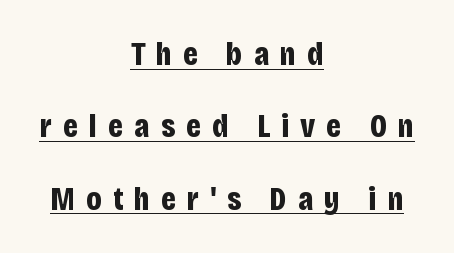
Q: Is the text bold? A: Yes.
Q: Is the text italic (slanted)? A: No, it is upright.
Q: Is the typeface a serif or a sans-serif typeface? A: Sans-serif.
Q: Is the text underlined? A: Yes.
Q: How is the paragraph aligned? A: Centered.
Q: Is the spacing between letters normal or unusually wide? A: Unusually wide.
Q: Is the spacing between lines tight, normal or loose? A: Loose.
Q: Width (condensed, normal, or wide)? A: Condensed.
Q: Stroke contrast? A: Low.
Q: x-height? A: Large.
Q: Monospaced? A: No.
